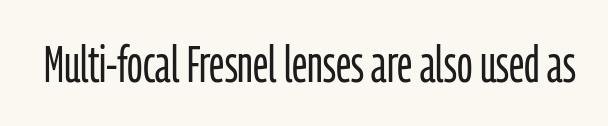
{"serif": "no", "italic": "no", "bold": "no", "weight": "light", "width": "condensed", "stroke_contrast": "low", "x_height": "medium", "monospaced": "no", "underline": "no", "letter_spacing": "normal", "letter_spacing_em": 0.0, "glyph_px": 51}
